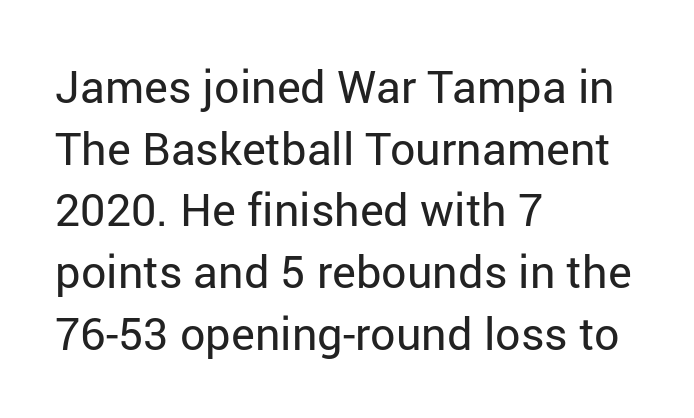
Q: Is the text bold? A: No.
Q: Is the text italic (slanted)? A: No, it is upright.
Q: Is the typeface a serif or a sans-serif typeface? A: Sans-serif.
Q: Is the text underlined? A: No.
Q: How is the paragraph aligned? A: Left-aligned.
Q: Is the spacing between letters normal or unusually wide? A: Normal.
Q: Is the spacing between lines tight, normal or loose? A: Normal.
Q: Width (condensed, normal, or wide)? A: Normal.
Q: Stroke contrast? A: Low.
Q: x-height? A: Medium.
Q: Monospaced? A: No.
